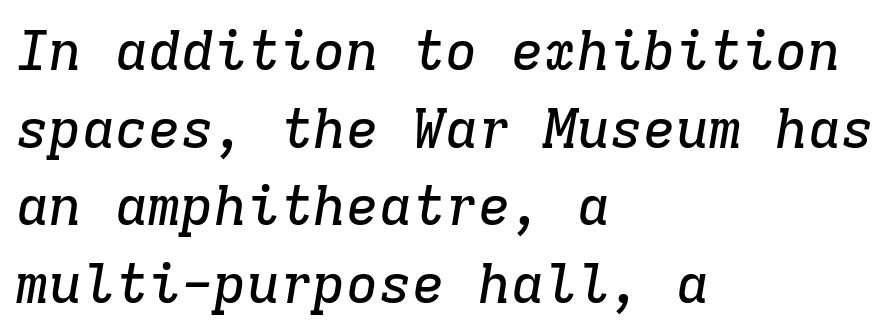
Where is the straight margin? On the left. Is the type slanted? Yes — the strokes lean at a clear angle. Note the uniform advance width — an 'i' takes as much space as an 'm'. The tracking reads as untouched default to a designer's eye.
